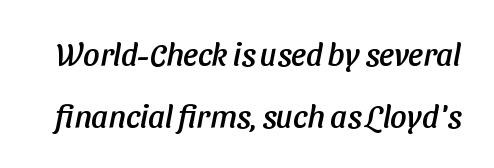
{"serif": "no", "width": "normal", "stroke_contrast": "low", "x_height": "medium", "monospaced": "no", "underline": "no", "line_spacing": "loose", "line_spacing_ratio": 1.94, "letter_spacing": "normal", "letter_spacing_em": 0.0, "glyph_px": 32}
